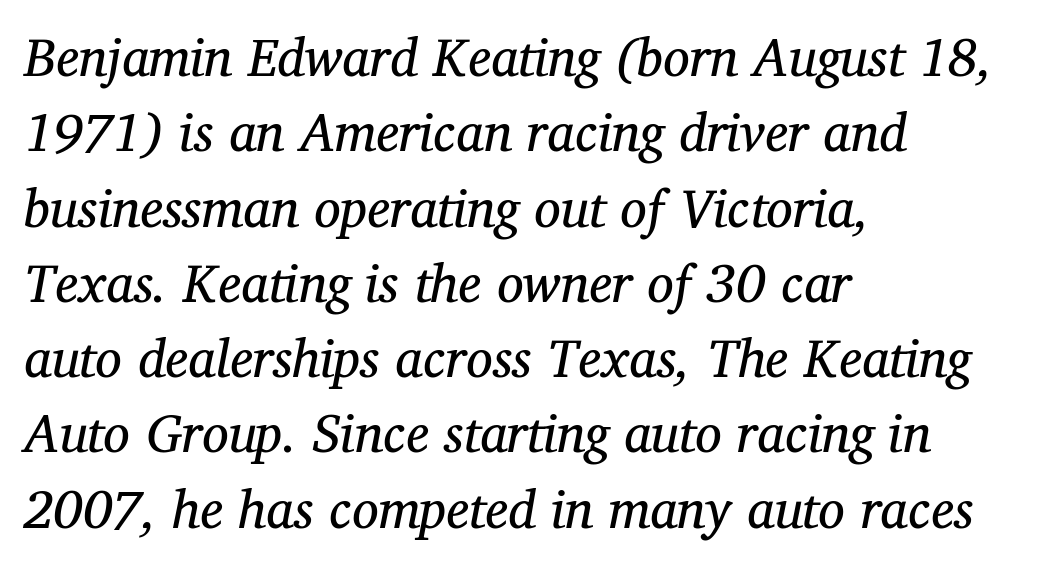
{"serif": "yes", "italic": "yes", "lean": "right", "slant_degrees": 12, "bold": "no", "weight": "regular", "width": "normal", "stroke_contrast": "medium", "x_height": "medium", "monospaced": "no", "underline": "no", "align": "left", "line_spacing": "normal", "line_spacing_ratio": 1.42, "letter_spacing": "normal", "letter_spacing_em": 0.0, "glyph_px": 53}
